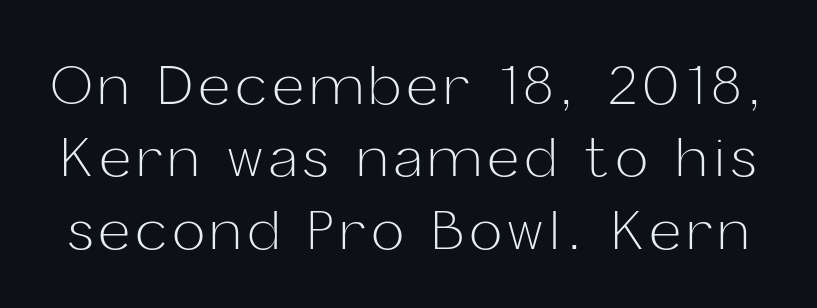
Ascenders rise straight up at ninety degrees. Proportional: the letters do not fall into vertical columns. The type family on display is of the sans-serif kind. The string is rendered with underlining switched off. Weight: regular or lighter.
